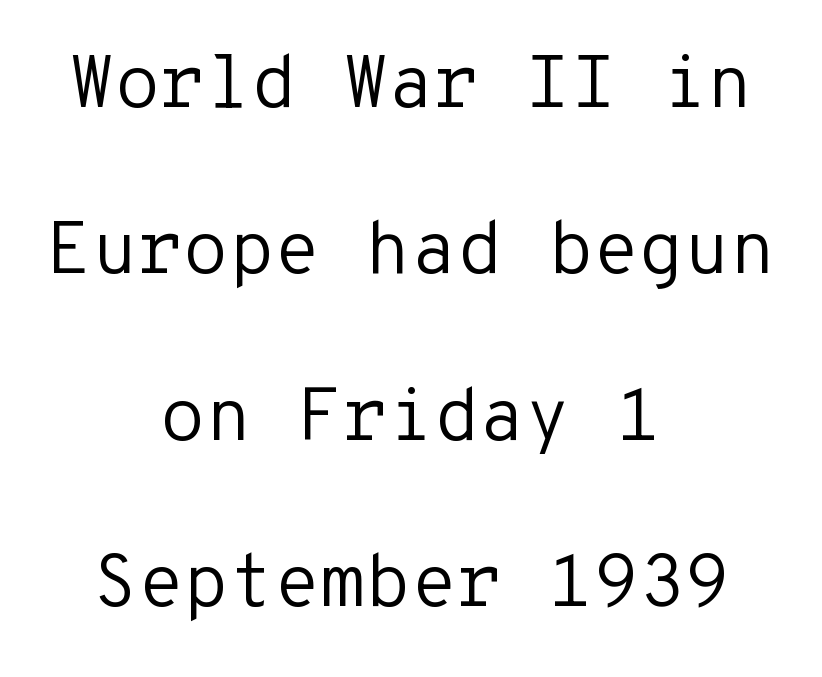
The image shows 74 px regular-weight sans-serif type, upright, monospaced; set centered, loose line spacing (2.25x), normal letter spacing, not underlined; low stroke contrast and a medium x-height.
